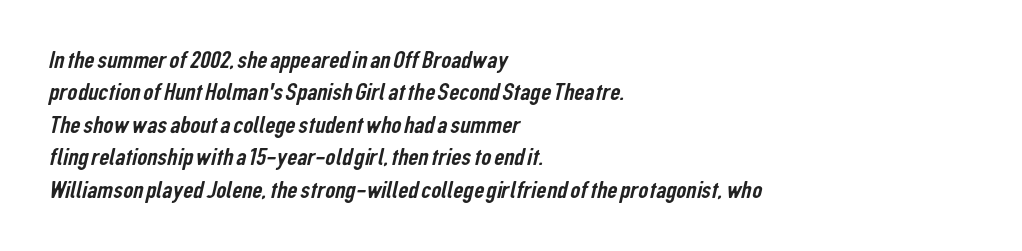
The passage shown is not underscored anywhere. The passage is arranged the way most books set body copy — flush left. Normally led — the rows are evenly, conventionally spaced. How are the letters spaced? Ordinarily, with no added tracking.
